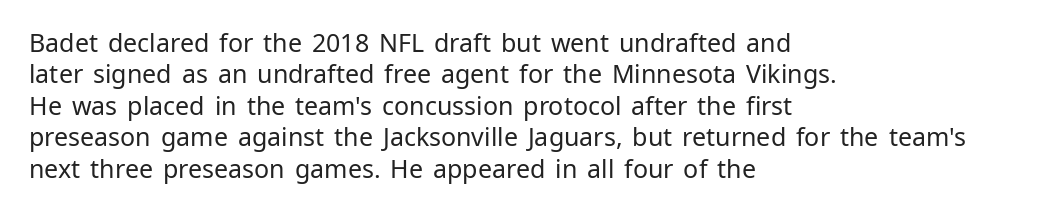
No letter is thick-stroked: the sample isn't bold. This is roman type, the default non-slanted kind. One glance says typical: line gaps are just what's usual. Plain, unruled lines of type. This sample is left-justified, so line endings fall wherever the words run out.
